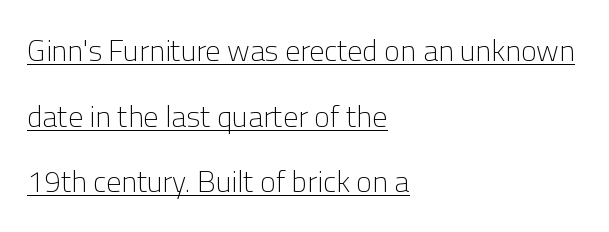
The horizontal fit of the characters is conventional and even. Is there an underline? Yes — a line sits under the letters. Vertical strokes here are truly vertical. I'd call this a sans setting — the letters go barefoot. The face used here is proportionally spaced, like ordinary book or web type.
